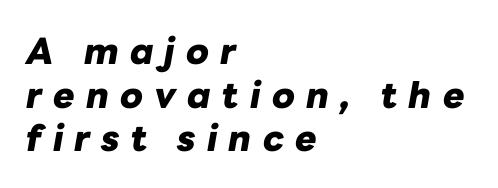
The image shows 36 px heavy type, italic (leaning right); set left-aligned, line spacing 1.21x, unusually wide letter spacing (+0.31 em), not underlined; low stroke contrast and a medium x-height.
